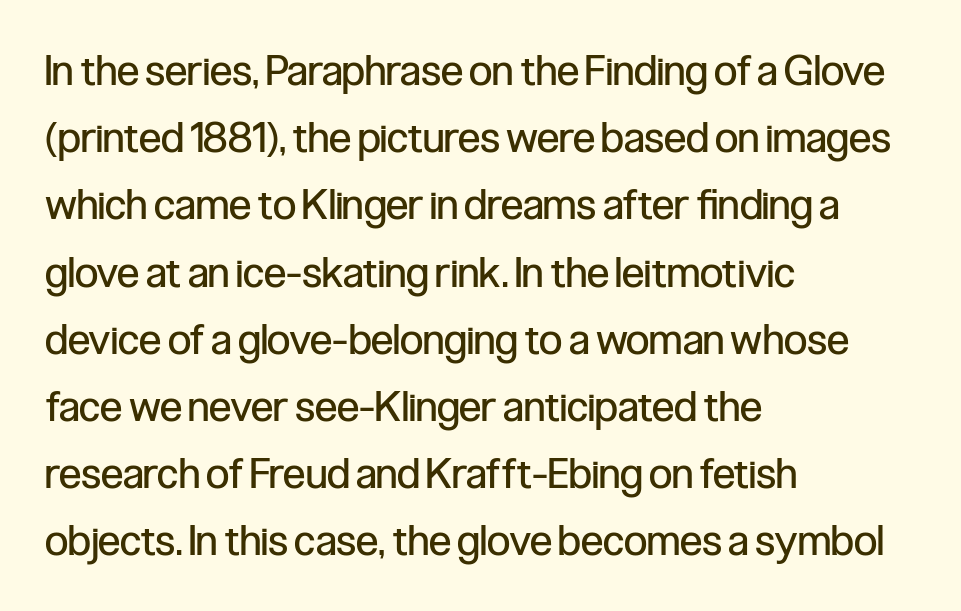
The image shows 42 px regular-weight, condensed sans-serif type, upright; set left-aligned, normal line spacing (1.6x), normal letter spacing, not underlined; low stroke contrast and a medium x-height.
